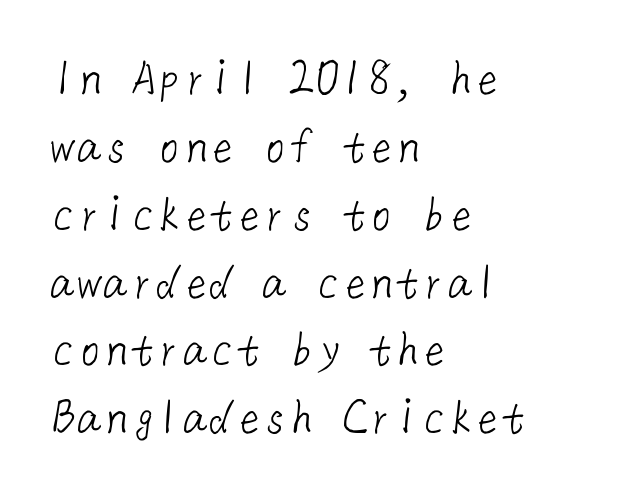
The image shows 53 px light sans-serif type; set left-aligned, normal line spacing (1.28x), normal letter spacing, not underlined; low stroke contrast and a medium x-height.
